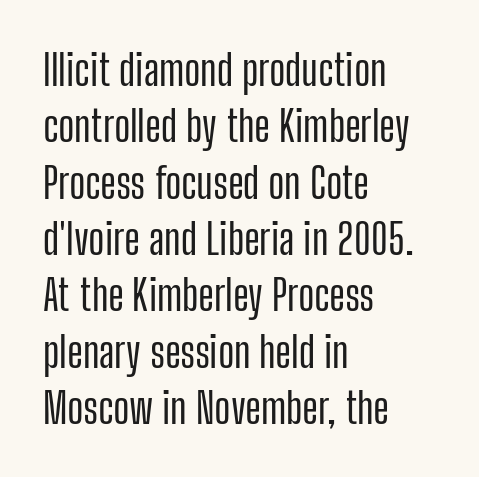
Q: Is the text italic (slanted)? A: No, it is upright.
Q: Is the typeface a serif or a sans-serif typeface? A: Sans-serif.
Q: Is the text underlined? A: No.
Q: How is the paragraph aligned? A: Left-aligned.
Q: Is the spacing between letters normal or unusually wide? A: Normal.
Q: Is the spacing between lines tight, normal or loose? A: Normal.
Q: Width (condensed, normal, or wide)? A: Condensed.
Q: Stroke contrast? A: Low.
Q: x-height? A: Medium.
Q: Monospaced? A: No.
